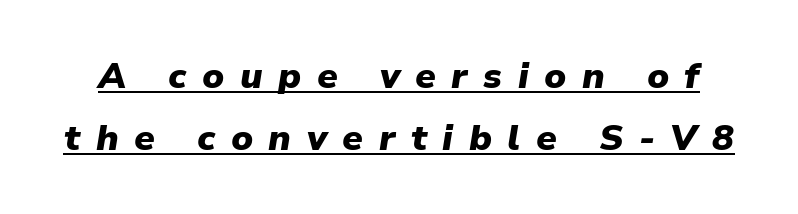
{"italic": "yes", "lean": "right", "slant_degrees": 9, "bold": "yes", "weight": "heavy", "width": "normal", "stroke_contrast": "low", "x_height": "medium", "monospaced": "no", "underline": "yes", "line_spacing_ratio": 1.72, "letter_spacing": "wide", "letter_spacing_em": 0.43, "glyph_px": 36}
